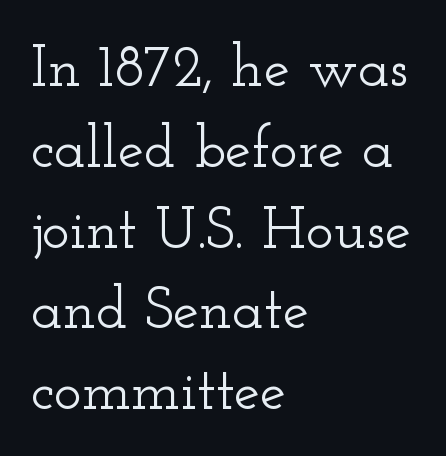
{"serif": "yes", "italic": "no", "width": "wide", "stroke_contrast": "low", "x_height": "small", "monospaced": "no", "underline": "no", "align": "left", "line_spacing": "normal", "line_spacing_ratio": 1.37, "letter_spacing": "normal", "letter_spacing_em": 0.0, "glyph_px": 59}
